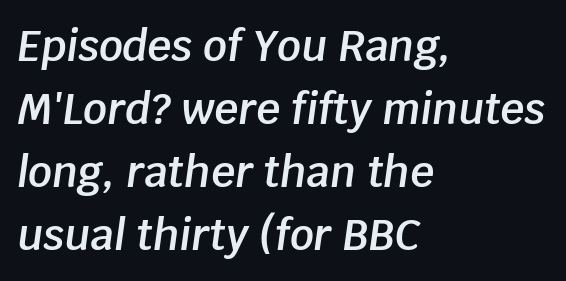
{"italic": "yes", "lean": "right", "slant_degrees": 8, "bold": "semi", "weight": "semibold", "width": "normal", "stroke_contrast": "low", "x_height": "large", "monospaced": "no", "underline": "no", "align": "left", "line_spacing": "normal", "line_spacing_ratio": 1.5, "letter_spacing": "normal", "letter_spacing_em": 0.0, "glyph_px": 42}
